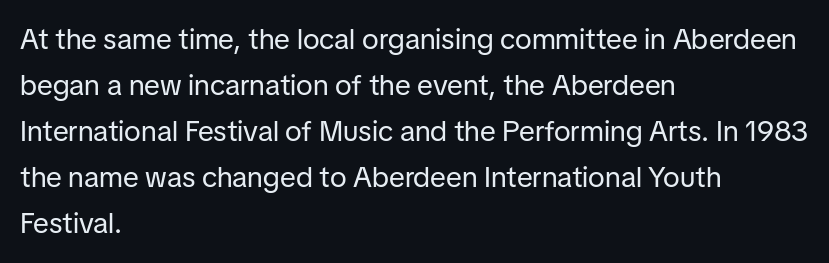
{"serif": "no", "italic": "no", "bold": "no", "weight": "regular", "width": "normal", "stroke_contrast": "low", "x_height": "medium", "monospaced": "no", "underline": "no", "align": "left", "line_spacing": "normal", "line_spacing_ratio": 1.59, "letter_spacing": "normal", "letter_spacing_em": 0.0, "glyph_px": 29}
